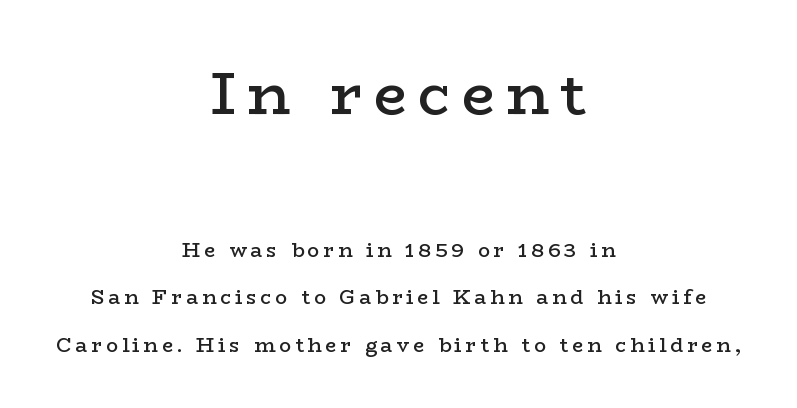
The image shows 59 px semibold, wide serif type, upright; set centered, loose line spacing (2.37x), not underlined; the first (top) block is 2.95x larger; low stroke contrast and a medium x-height.
